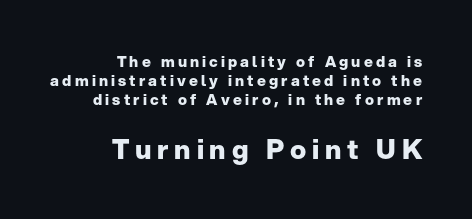
The space beneath each line is pristine and unruled. The block sitting lower on the canvas is the one with enlarged characters. The compositor pushed each line to the right boundary. Its strokes are broad and dark, the hallmark of bold type. This sample uses expanded letter spacing, leaving extra air between glyphs. This sample keeps an unexceptional amount of space between lines.
